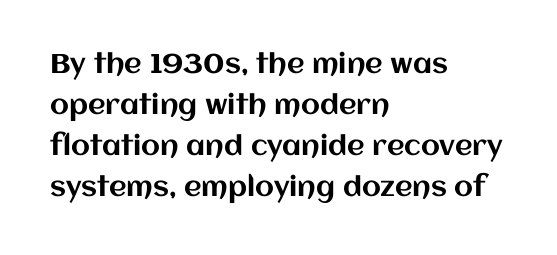
Q: Is the text italic (slanted)? A: No, it is upright.
Q: Is the text underlined? A: No.
Q: How is the paragraph aligned? A: Left-aligned.
Q: Is the spacing between letters normal or unusually wide? A: Normal.
Q: Is the spacing between lines tight, normal or loose? A: Normal.
